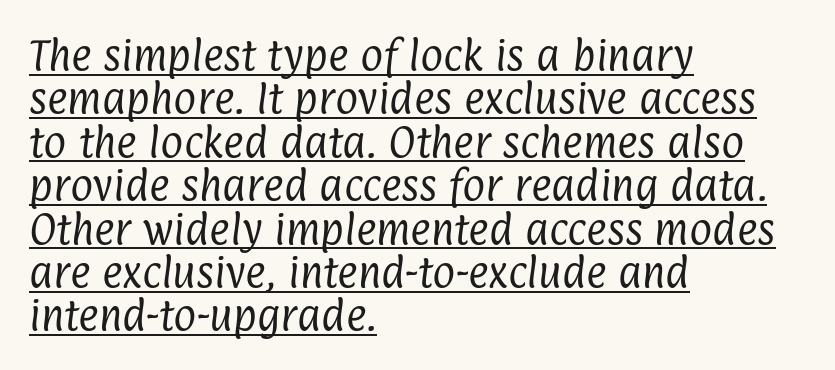
Character widths vary here, with narrow letters taking less room than wide ones. Compared with a centered layout, this one pins lines to the left instead. A typesetter would label this face a sans. Honestly, the underline is the first thing you notice here. The rendering keeps characters at their native spacing.
